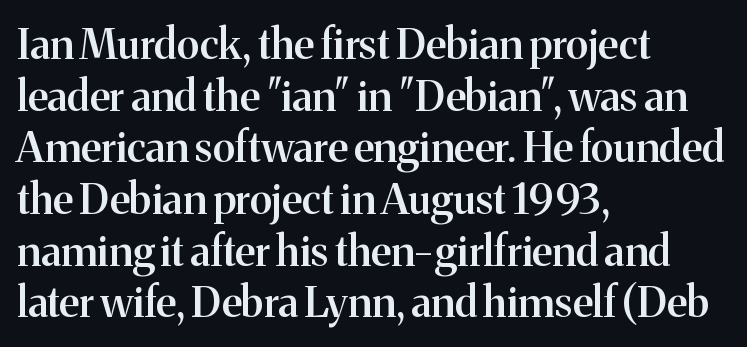
Q: Is the text bold? A: Semi-bold.
Q: Is the text italic (slanted)? A: No, it is upright.
Q: Is the typeface a serif or a sans-serif typeface? A: Serif.
Q: Is the text underlined? A: No.
Q: How is the paragraph aligned? A: Left-aligned.
Q: Is the spacing between letters normal or unusually wide? A: Normal.
Q: Width (condensed, normal, or wide)? A: Normal.
Q: Stroke contrast? A: Medium.
Q: x-height? A: Medium.
Q: Monospaced? A: No.
